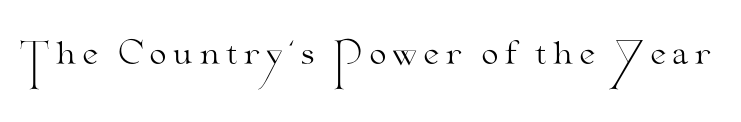
Nobody drew a line under any word here. Unlike a clean sans, this face finishes its strokes with serifs. Ordinary non-slanted type is in use. The strokes carry an ordinary text weight at most. Here the designer chose a conventional face with non-uniform glyph widths.
